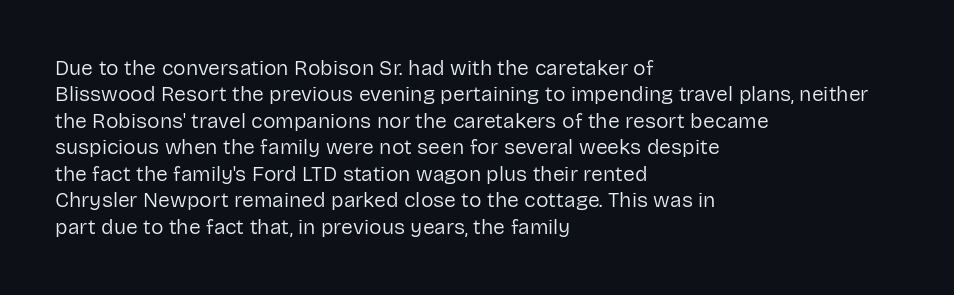
{"italic": "no", "bold": "no", "underline": "no", "align": "left", "line_spacing": "normal", "line_spacing_ratio": 1.26, "letter_spacing": "normal", "letter_spacing_em": 0.0, "glyph_px": 21}
